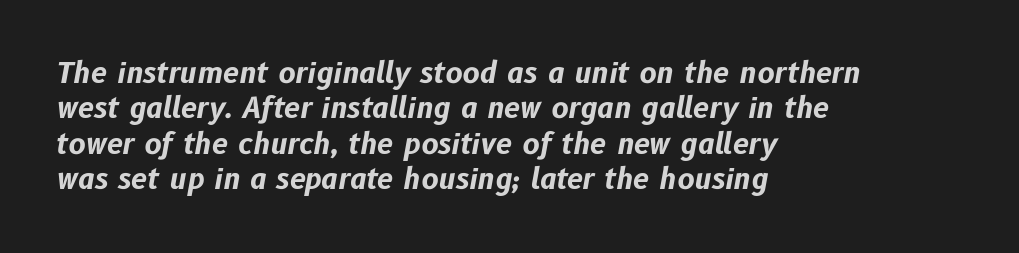
Q: Is the text bold? A: Yes.
Q: Is the text italic (slanted)? A: Yes, it leans right by about 10 degrees.
Q: Is the text underlined? A: No.
Q: How is the paragraph aligned? A: Left-aligned.
Q: Is the spacing between letters normal or unusually wide? A: Normal.
Q: Width (condensed, normal, or wide)? A: Normal.
Q: Stroke contrast? A: Low.
Q: x-height? A: Medium.
Q: Monospaced? A: No.
